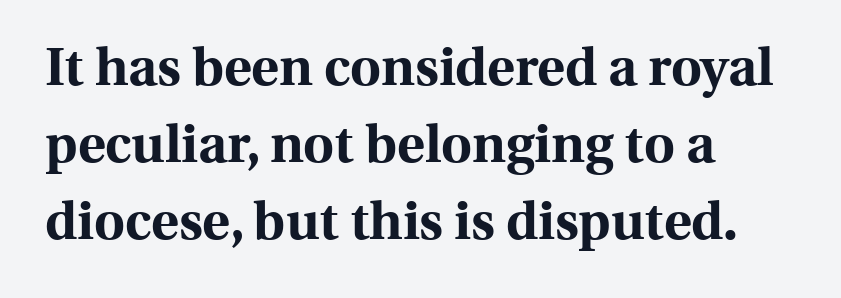
Q: Is the text bold? A: Yes.
Q: Is the text italic (slanted)? A: No, it is upright.
Q: Is the typeface a serif or a sans-serif typeface? A: Serif.
Q: Is the text underlined? A: No.
Q: How is the paragraph aligned? A: Left-aligned.
Q: Is the spacing between letters normal or unusually wide? A: Normal.
Q: Is the spacing between lines tight, normal or loose? A: Normal.
Q: Width (condensed, normal, or wide)? A: Normal.
Q: x-height? A: Medium.
Q: Monospaced? A: No.
